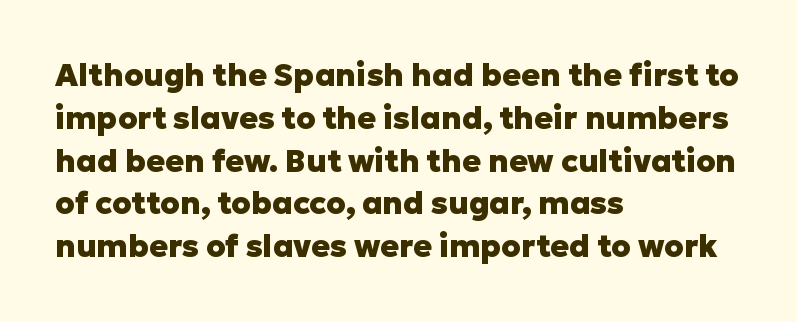
Designer's note — italics off, roman on. Here the designer chose a conventional face with non-uniform glyph widths. Stroke thickness is high; the sample reads as a true bold. Every row of glyphs begins at an identical x-position on the left. The specimen omits any rule beneath the text block's lines.
